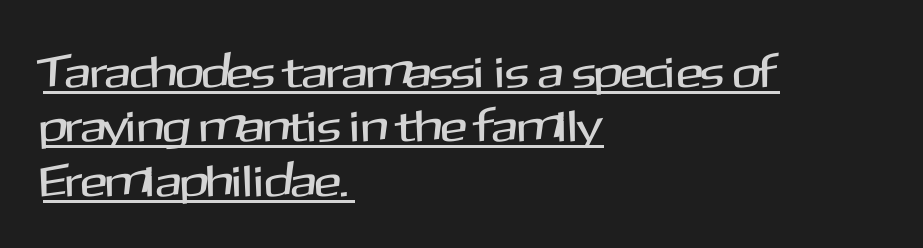
Ascenders rise straight up at ninety degrees. Tracking here is standard; glyphs follow each other at the usual distance. Here the designer chose a conventional face with non-uniform glyph widths. A typesetter would label this face a sans.
